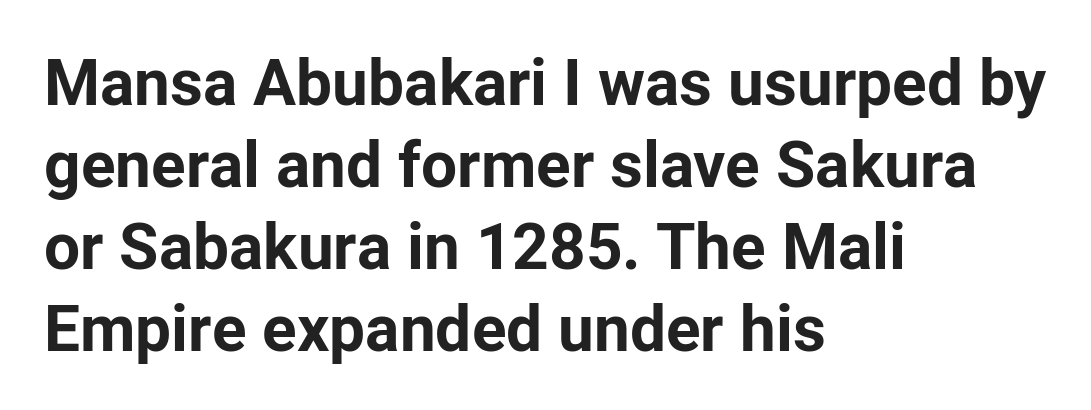
This sample has the flowing, uneven cadence of proportional lettering. The text was rendered using a sans face with plain stroke endings. Posture: upright roman. Heavy-handed strokes throughout: this text is bold. The lines are quadded left.
